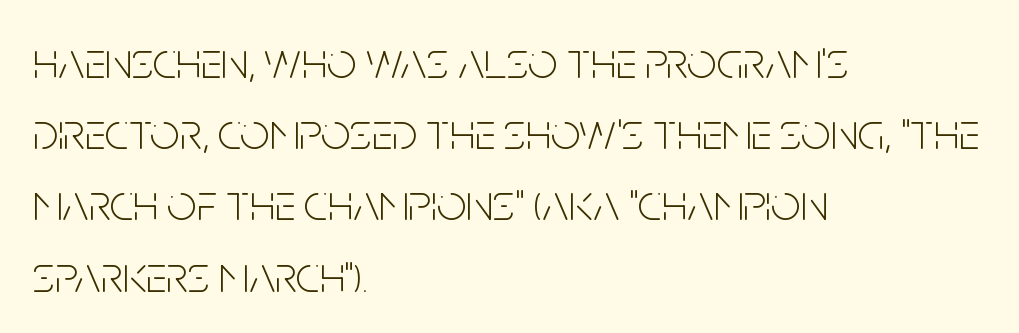
The image shows 52 px light, condensed sans-serif type, upright; set left-aligned, normal line spacing (1.37x), normal letter spacing, not underlined; low stroke contrast and a large x-height.
